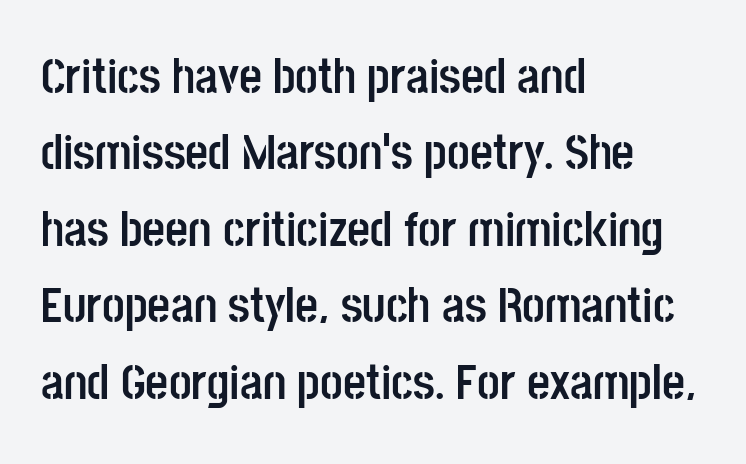
The image shows 50 px semibold, condensed sans-serif type, upright; set left-aligned, normal line spacing (1.53x), normal letter spacing, not underlined; low stroke contrast and a large x-height.
